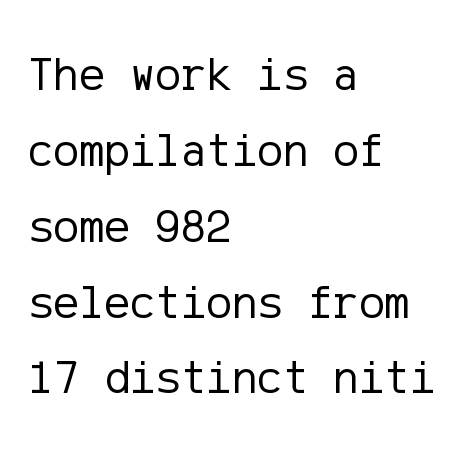
Q: Is the text bold? A: No.
Q: Is the text italic (slanted)? A: No, it is upright.
Q: Is the typeface a serif or a sans-serif typeface? A: Sans-serif.
Q: Is the text underlined? A: No.
Q: How is the paragraph aligned? A: Left-aligned.
Q: Is the spacing between letters normal or unusually wide? A: Normal.
Q: Is the spacing between lines tight, normal or loose? A: Normal.
Q: Width (condensed, normal, or wide)? A: Normal.
Q: Stroke contrast? A: Low.
Q: x-height? A: Medium.
